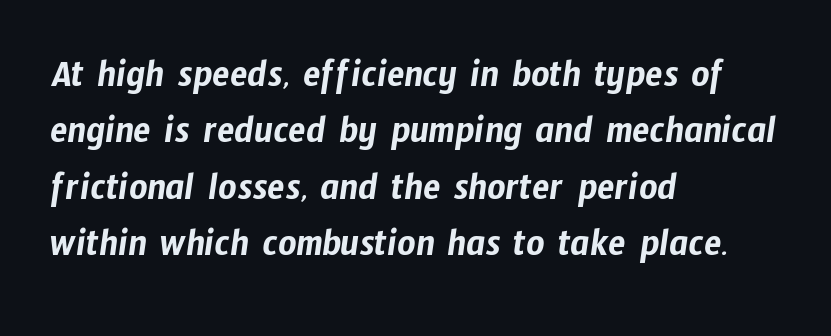
Q: Is the typeface a serif or a sans-serif typeface? A: Sans-serif.
Q: Is the text underlined? A: No.
Q: How is the paragraph aligned? A: Left-aligned.
Q: Is the spacing between letters normal or unusually wide? A: Normal.
Q: Is the spacing between lines tight, normal or loose? A: Normal.
Q: Width (condensed, normal, or wide)? A: Condensed.
Q: Stroke contrast? A: Low.
Q: x-height? A: Medium.
Q: Monospaced? A: No.
